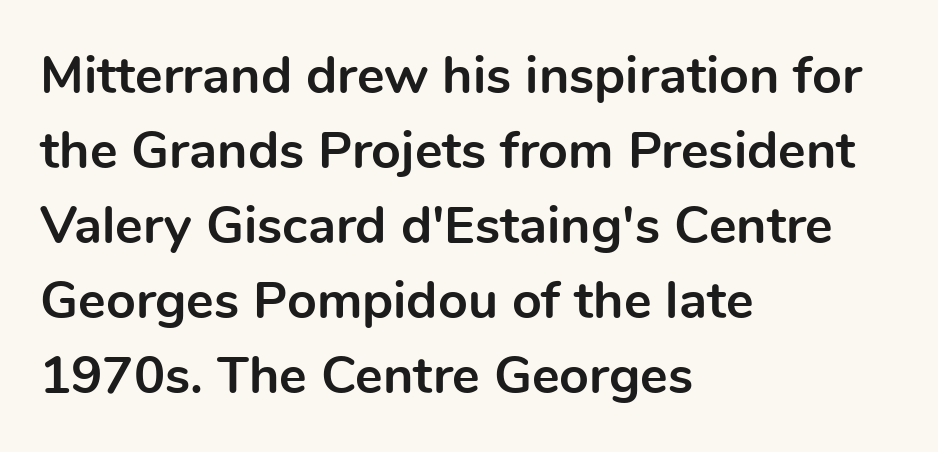
{"serif": "no", "italic": "no", "bold": "yes", "weight": "bold", "width": "normal", "x_height": "medium", "monospaced": "no", "underline": "no", "align": "left", "line_spacing": "normal", "line_spacing_ratio": 1.44, "letter_spacing": "normal", "letter_spacing_em": 0.0, "glyph_px": 52}
